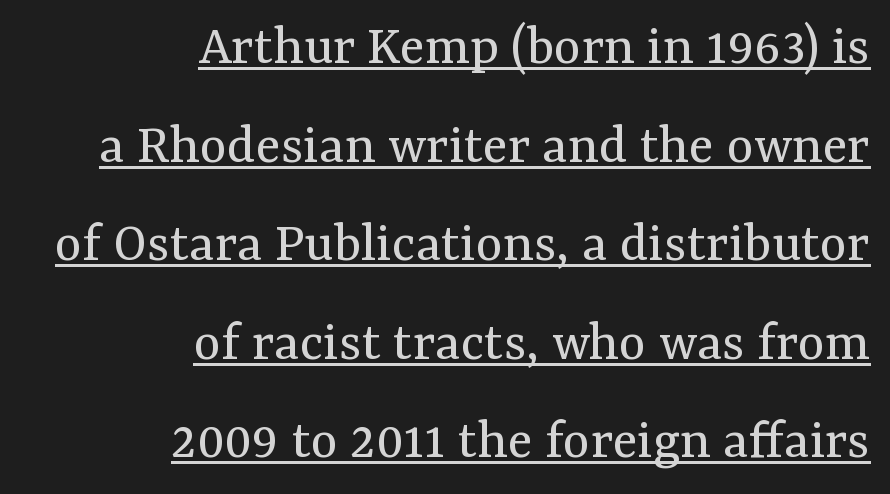
Q: Is the text bold? A: No.
Q: Is the text italic (slanted)? A: No, it is upright.
Q: Is the typeface a serif or a sans-serif typeface? A: Serif.
Q: Is the text underlined? A: Yes.
Q: How is the paragraph aligned? A: Right-aligned.
Q: Is the spacing between letters normal or unusually wide? A: Normal.
Q: Is the spacing between lines tight, normal or loose? A: Normal.
Q: Width (condensed, normal, or wide)? A: Normal.
Q: Stroke contrast? A: Medium.
Q: x-height? A: Medium.
Q: Monospaced? A: No.
